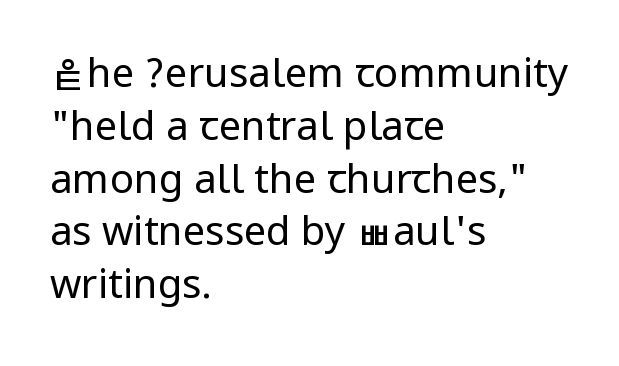
The image shows 40 px regular-weight, condensed sans-serif type, upright; set left-aligned, normal line spacing (1.32x), normal letter spacing, not underlined; low stroke contrast.
